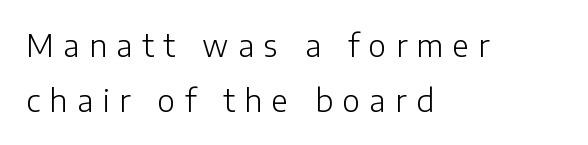
{"serif": "no", "italic": "no", "bold": "no", "weight": "light", "width": "normal", "stroke_contrast": "low", "x_height": "medium", "monospaced": "no", "underline": "no", "align": "left", "line_spacing_ratio": 1.83, "letter_spacing": "wide", "letter_spacing_em": 0.32, "glyph_px": 30}
